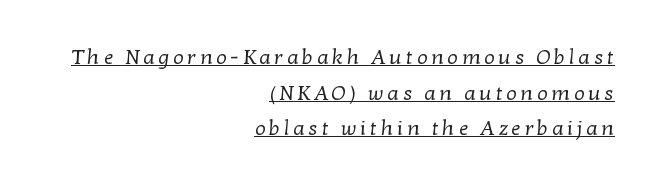
The paragraph has a hard right edge and a soft left edge. The font sits on the lighter half of the weight spectrum, regular included. Emphasis is given by a line drawn under the lettering. Is there much room between lines? A standard amount, neither cramped nor airy.
